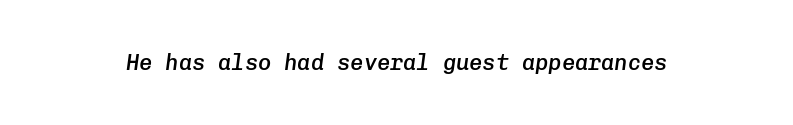
{"italic": "yes", "lean": "right", "slant_degrees": 8, "bold": "semi", "underline": "no", "letter_spacing": "normal", "letter_spacing_em": 0.0, "glyph_px": 22}
